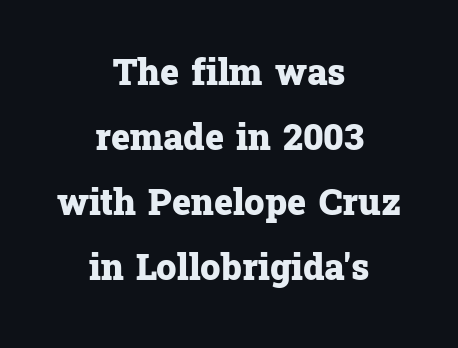
Descender tails drop into unmarked territory. A centered setting, common on invitations and titles, is used for this passage. The horizontal fit of the characters is conventional and even. To sum up the face: it has serifs. Is there any slant? The stems are plumb.
